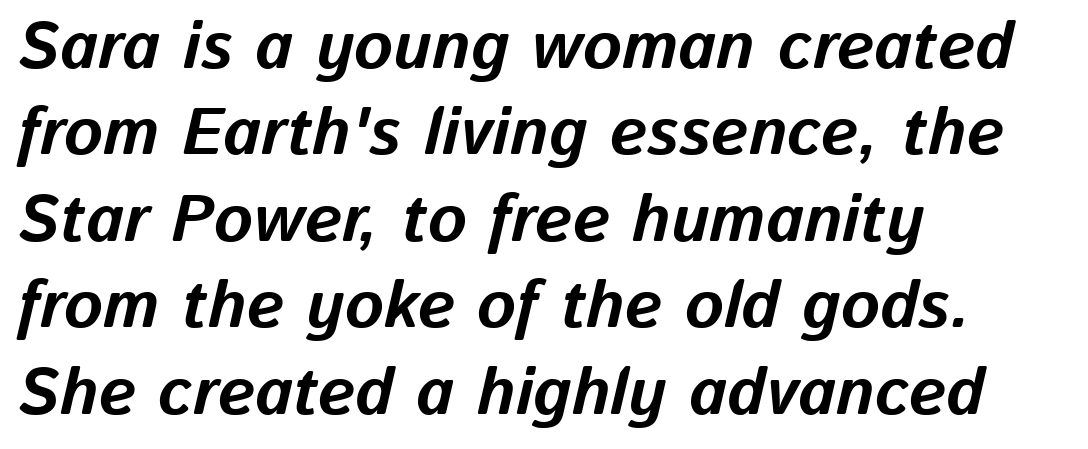
The sample has been set heavy, in full bold. Words appear dense and cohesive because spacing is normal. Honestly, there is no underline to notice here at all. You could not count columns in this text — the font is proportionally spaced. Italic: yes, the glyphs are oblique. What's the leading like? Ordinary, nothing unusual.
